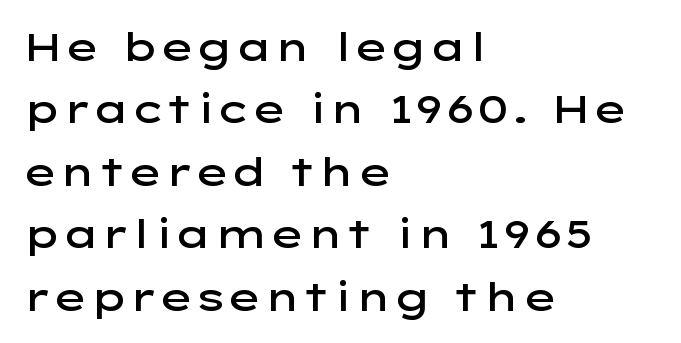
Q: Is the text bold? A: Semi-bold.
Q: Is the text italic (slanted)? A: No, it is upright.
Q: Is the typeface a serif or a sans-serif typeface? A: Sans-serif.
Q: Is the text underlined? A: No.
Q: How is the paragraph aligned? A: Left-aligned.
Q: Is the spacing between letters normal or unusually wide? A: Normal.
Q: Is the spacing between lines tight, normal or loose? A: Normal.
Q: Width (condensed, normal, or wide)? A: Wide.
Q: Stroke contrast? A: Low.
Q: x-height? A: Medium.
Q: Monospaced? A: No.
